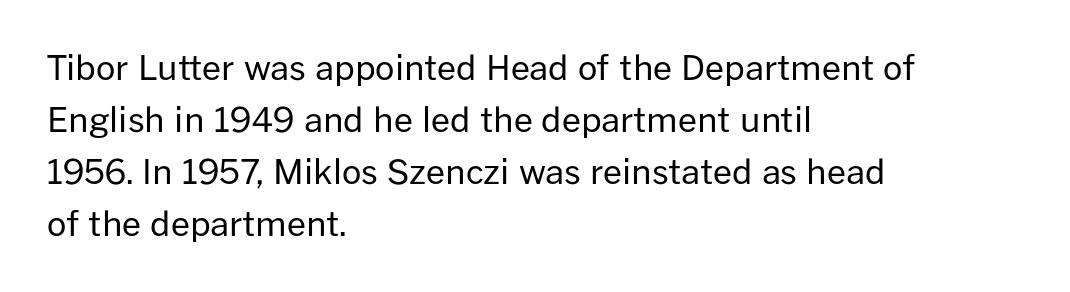
{"serif": "no", "italic": "no", "bold": "no", "weight": "regular", "width": "normal", "stroke_contrast": "low", "x_height": "medium", "monospaced": "no", "underline": "no", "align": "left", "line_spacing": "normal", "line_spacing_ratio": 1.53, "letter_spacing": "normal", "letter_spacing_em": 0.0, "glyph_px": 34}
